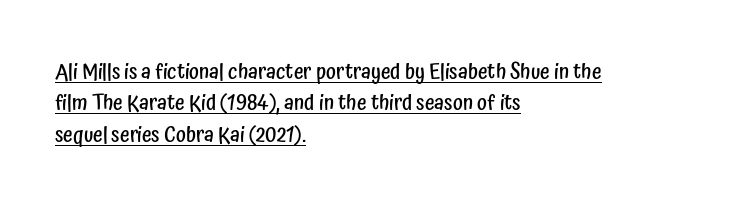
The image shows 21 px text type, upright; set left-aligned, normal line spacing (1.5x), normal letter spacing, underlined.
